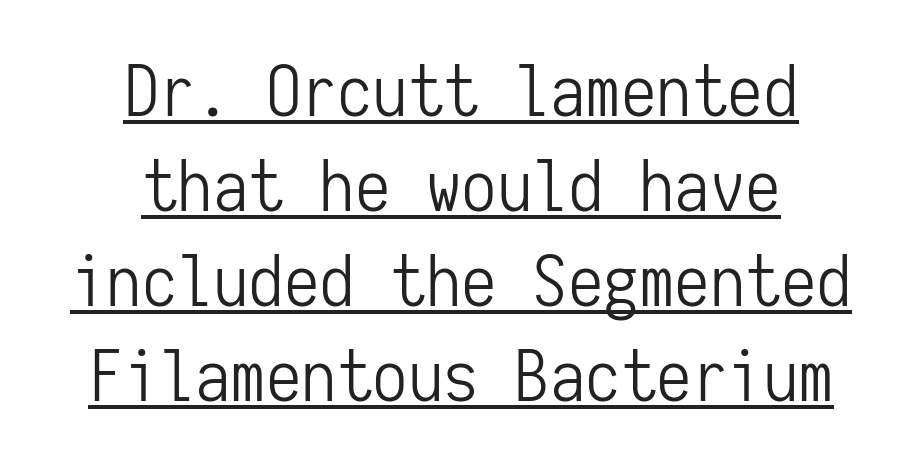
{"serif": "no", "italic": "no", "bold": "no", "weight": "light", "width": "condensed", "stroke_contrast": "low", "x_height": "medium", "monospaced": "yes", "underline": "yes", "align": "center", "line_spacing": "normal", "line_spacing_ratio": 1.34, "letter_spacing": "normal", "letter_spacing_em": 0.0, "glyph_px": 71}
